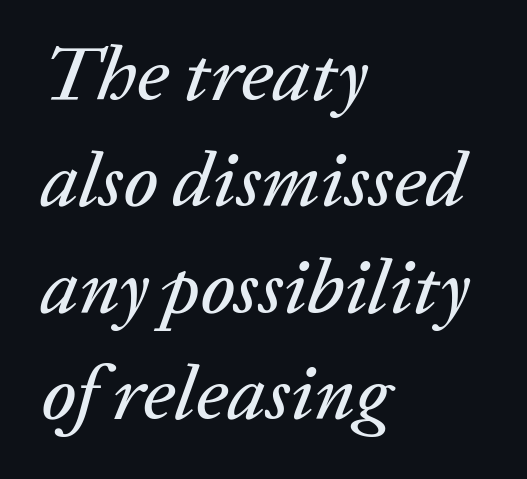
Q: Is the text italic (slanted)? A: Yes, it leans right by about 20 degrees.
Q: Is the text underlined? A: No.
Q: How is the paragraph aligned? A: Left-aligned.
Q: Is the spacing between letters normal or unusually wide? A: Normal.
Q: Is the spacing between lines tight, normal or loose? A: Normal.
Q: Width (condensed, normal, or wide)? A: Normal.
Q: Stroke contrast? A: Low.
Q: x-height? A: Medium.
Q: Monospaced? A: No.
